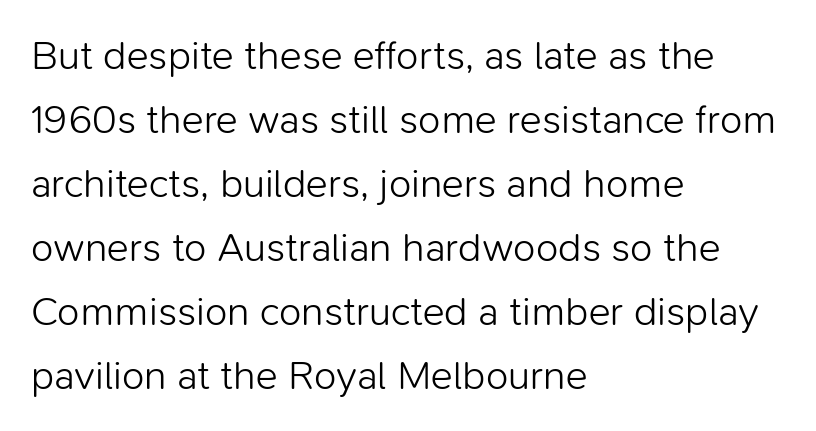
Q: Is the text bold? A: No.
Q: Is the text italic (slanted)? A: No, it is upright.
Q: Is the typeface a serif or a sans-serif typeface? A: Sans-serif.
Q: Is the text underlined? A: No.
Q: How is the paragraph aligned? A: Left-aligned.
Q: Is the spacing between letters normal or unusually wide? A: Normal.
Q: Is the spacing between lines tight, normal or loose? A: Normal.
Q: Width (condensed, normal, or wide)? A: Normal.
Q: Stroke contrast? A: Low.
Q: x-height? A: Medium.
Q: Monospaced? A: No.
